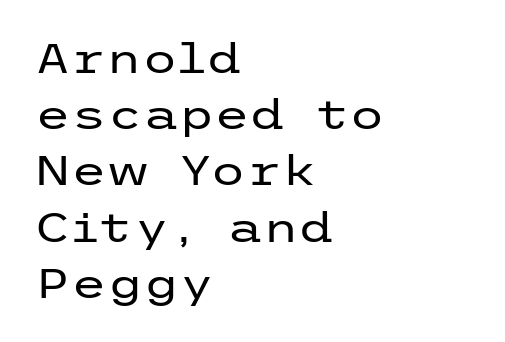
{"serif": "no", "italic": "no", "bold": "no", "weight": "regular", "width": "wide", "stroke_contrast": "low", "x_height": "medium", "underline": "no", "align": "left", "line_spacing": "normal", "line_spacing_ratio": 1.37, "letter_spacing": "normal", "letter_spacing_em": 0.0, "glyph_px": 41}
